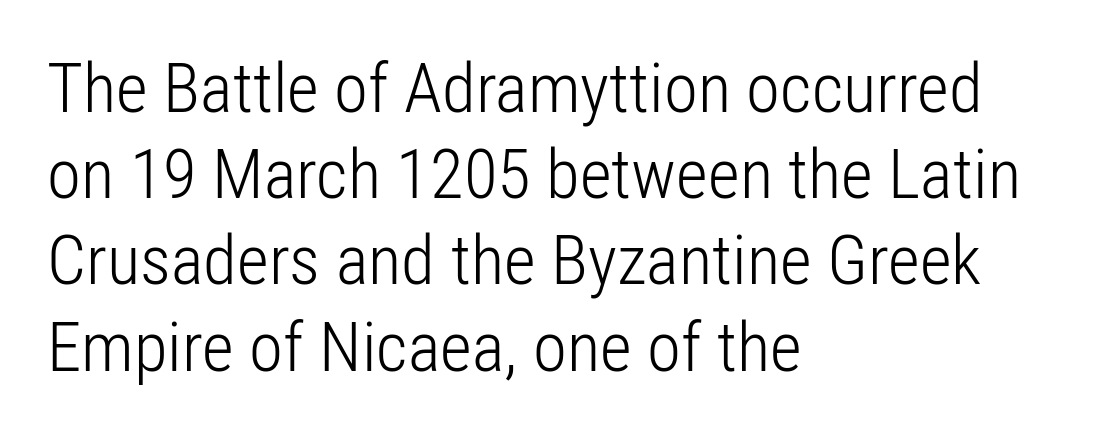
The image shows 69 px light, condensed sans-serif type, upright; set left-aligned, normal line spacing (1.25x), normal letter spacing, not underlined; low stroke contrast and a medium x-height.
